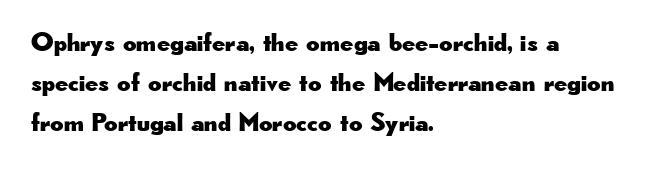
{"italic": "no", "underline": "no", "align": "left", "line_spacing": "normal", "line_spacing_ratio": 1.53, "letter_spacing": "normal", "letter_spacing_em": 0.0, "glyph_px": 26}
